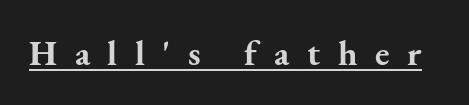
The image shows 35 px bold serif type, upright; set unusually wide letter spacing (+0.5 em), underlined; medium stroke contrast and a small x-height.
